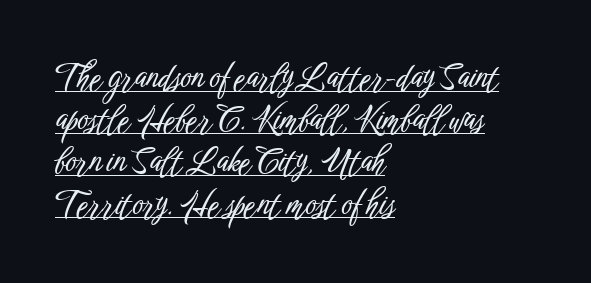
This sample has the flowing, uneven cadence of proportional lettering. Each line starts at the same left margin while the right side varies. There is no visible air inserted between adjacent glyphs. Looks like someone drew a line under every word here.
